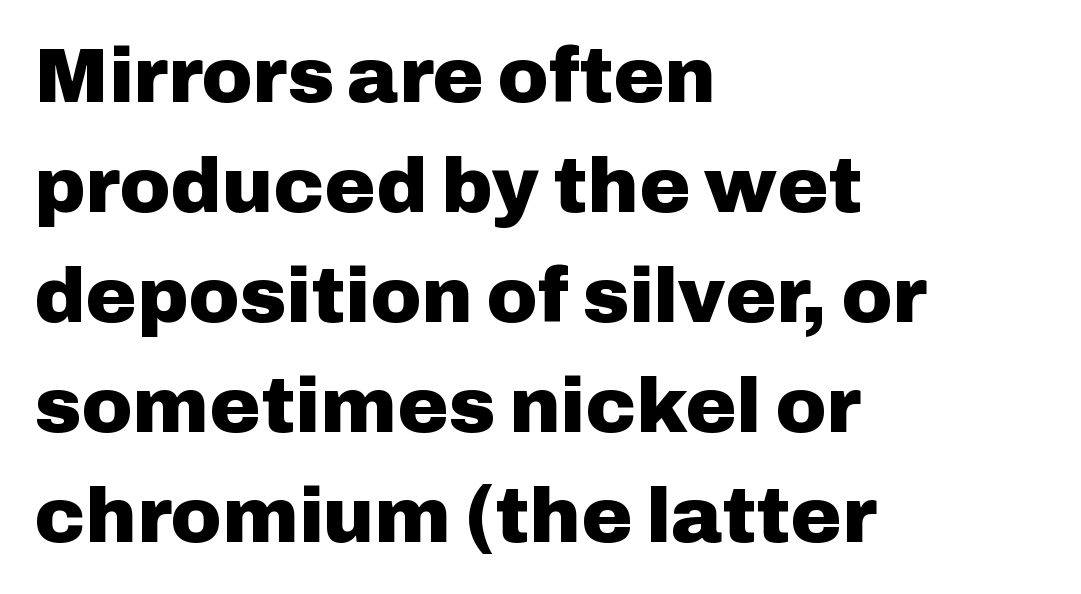
The face used here is rendered with its standard letterfit. Does the lettering tilt? It doesn't — this is upright. Compared with a centered layout, this one pins lines to the left instead. This rendering employs a face without finishing strokes, i.e., a sans-serif. The letters are bold, with thick, heavy strokes.
